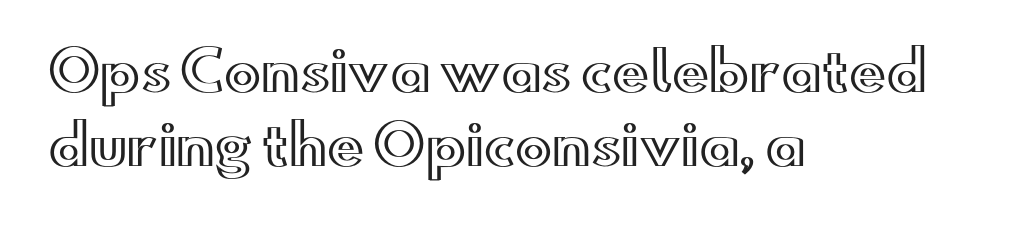
{"italic": "no", "width": "wide", "x_height": "small", "monospaced": "no", "underline": "no", "align": "left", "line_spacing": "normal", "line_spacing_ratio": 1.34, "letter_spacing": "normal", "letter_spacing_em": 0.0, "glyph_px": 55}
